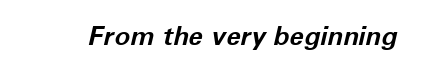
The image shows 26 px bold type, italic (leaning right); set normal letter spacing, not underlined.
